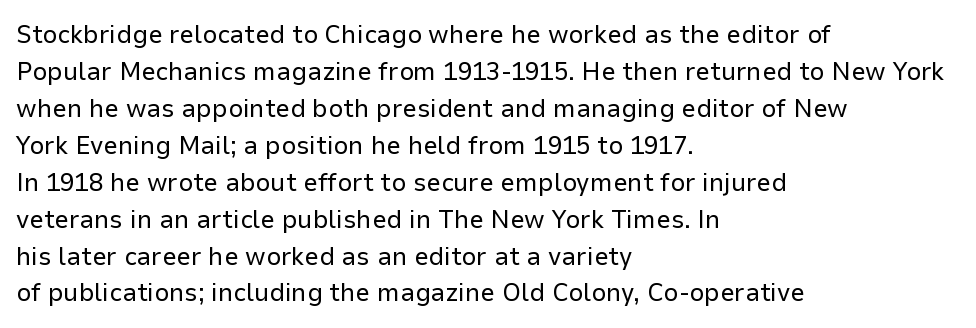
Q: Is the text bold? A: No.
Q: Is the text italic (slanted)? A: No, it is upright.
Q: Is the text underlined? A: No.
Q: How is the paragraph aligned? A: Left-aligned.
Q: Is the spacing between letters normal or unusually wide? A: Normal.
Q: Is the spacing between lines tight, normal or loose? A: Normal.
